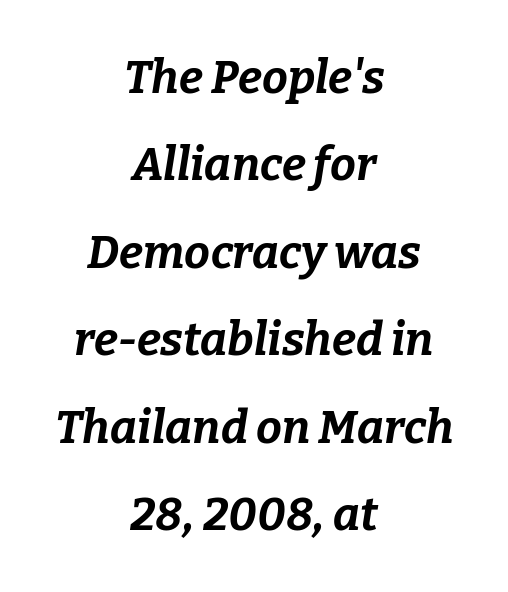
Q: Is the text bold? A: Yes.
Q: Is the text italic (slanted)? A: Yes, it leans right by about 9 degrees.
Q: Is the text underlined? A: No.
Q: How is the paragraph aligned? A: Centered.
Q: Is the spacing between letters normal or unusually wide? A: Normal.
Q: Is the spacing between lines tight, normal or loose? A: Loose.
Q: Width (condensed, normal, or wide)? A: Normal.
Q: Stroke contrast? A: Low.
Q: x-height? A: Medium.
Q: Monospaced? A: No.
